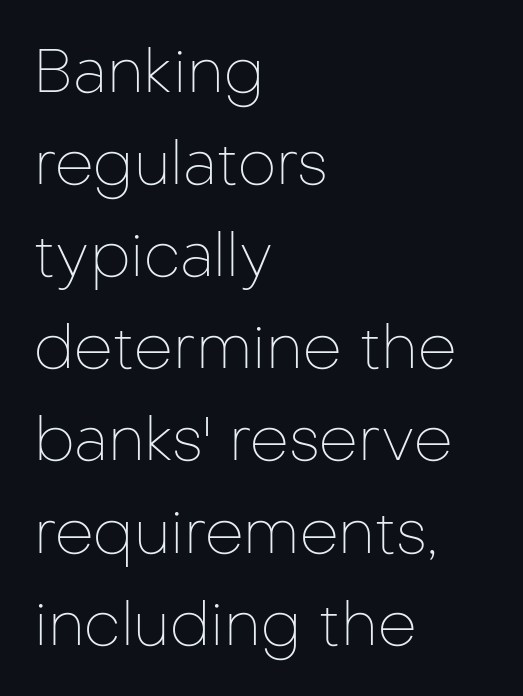
Q: Is the text bold? A: No.
Q: Is the text italic (slanted)? A: No, it is upright.
Q: Is the typeface a serif or a sans-serif typeface? A: Sans-serif.
Q: Is the text underlined? A: No.
Q: How is the paragraph aligned? A: Left-aligned.
Q: Is the spacing between letters normal or unusually wide? A: Normal.
Q: Is the spacing between lines tight, normal or loose? A: Normal.
Q: Width (condensed, normal, or wide)? A: Normal.
Q: Stroke contrast? A: Low.
Q: x-height? A: Medium.
Q: Monospaced? A: No.
